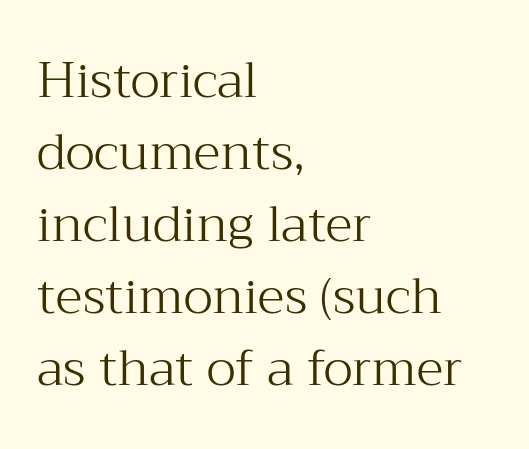
Q: Is the text bold? A: No.
Q: Is the text italic (slanted)? A: No, it is upright.
Q: Is the typeface a serif or a sans-serif typeface? A: Serif.
Q: Is the text underlined? A: No.
Q: How is the paragraph aligned? A: Left-aligned.
Q: Is the spacing between letters normal or unusually wide? A: Normal.
Q: Is the spacing between lines tight, normal or loose? A: Normal.
Q: Width (condensed, normal, or wide)? A: Normal.
Q: Stroke contrast? A: Medium.
Q: x-height? A: Medium.
Q: Monospaced? A: No.
